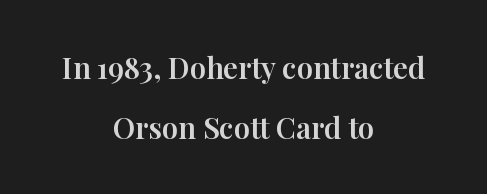
Q: Is the text italic (slanted)? A: No, it is upright.
Q: Is the typeface a serif or a sans-serif typeface? A: Serif.
Q: Is the text underlined? A: No.
Q: How is the paragraph aligned? A: Centered.
Q: Is the spacing between letters normal or unusually wide? A: Normal.
Q: Is the spacing between lines tight, normal or loose? A: Loose.
Q: Width (condensed, normal, or wide)? A: Normal.
Q: Stroke contrast? A: High.
Q: x-height? A: Medium.
Q: Monospaced? A: No.
